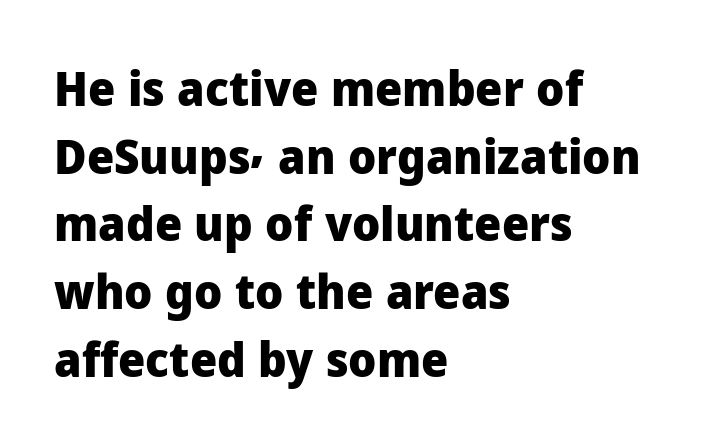
{"serif": "no", "italic": "no", "bold": "yes", "weight": "heavy", "width": "normal", "stroke_contrast": "low", "x_height": "medium", "monospaced": "no", "underline": "no", "align": "left", "line_spacing": "normal", "line_spacing_ratio": 1.41, "letter_spacing": "normal", "letter_spacing_em": 0.0, "glyph_px": 48}
